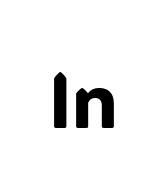
Q: Is the text italic (slanted)? A: No, it is upright.
Q: Is the typeface a serif or a sans-serif typeface? A: Sans-serif.
Q: Is the text underlined? A: No.
Q: Is the spacing between letters normal or unusually wide? A: Normal.
Q: Width (condensed, normal, or wide)? A: Normal.
Q: Stroke contrast? A: Low.
Q: x-height? A: Medium.
Q: Monospaced? A: No.
